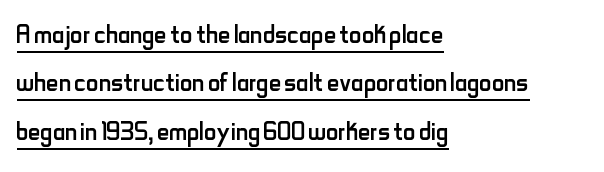
{"serif": "no", "italic": "no", "bold": "no", "weight": "regular", "width": "condensed", "stroke_contrast": "low", "x_height": "small", "monospaced": "no", "underline": "yes", "align": "left", "line_spacing": "normal", "line_spacing_ratio": 1.42, "letter_spacing": "normal", "letter_spacing_em": 0.0, "glyph_px": 34}
